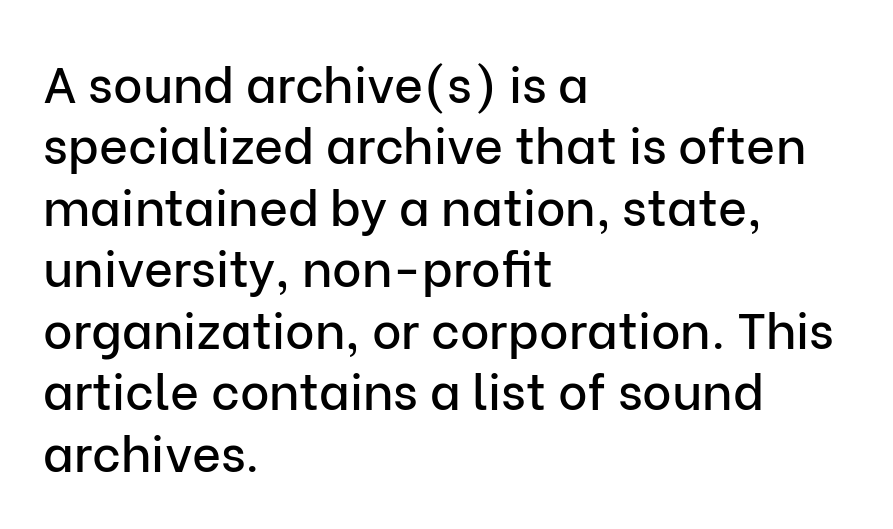
The passage shown is typeset with a sans-serif family. Letters rest on an invisible, unmarked baseline. Caption: standard tracking, unaltered. The rendering uses natural spacing where letterforms have individual widths. Casual observation: everything's shoved over to the left.
